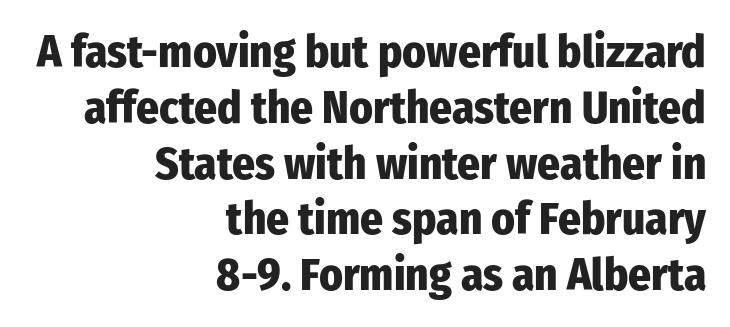
Q: Is the text bold? A: Yes.
Q: Is the text italic (slanted)? A: No, it is upright.
Q: Is the typeface a serif or a sans-serif typeface? A: Sans-serif.
Q: Is the text underlined? A: No.
Q: How is the paragraph aligned? A: Right-aligned.
Q: Is the spacing between letters normal or unusually wide? A: Normal.
Q: Width (condensed, normal, or wide)? A: Condensed.
Q: Stroke contrast? A: Low.
Q: x-height? A: Medium.
Q: Monospaced? A: No.
